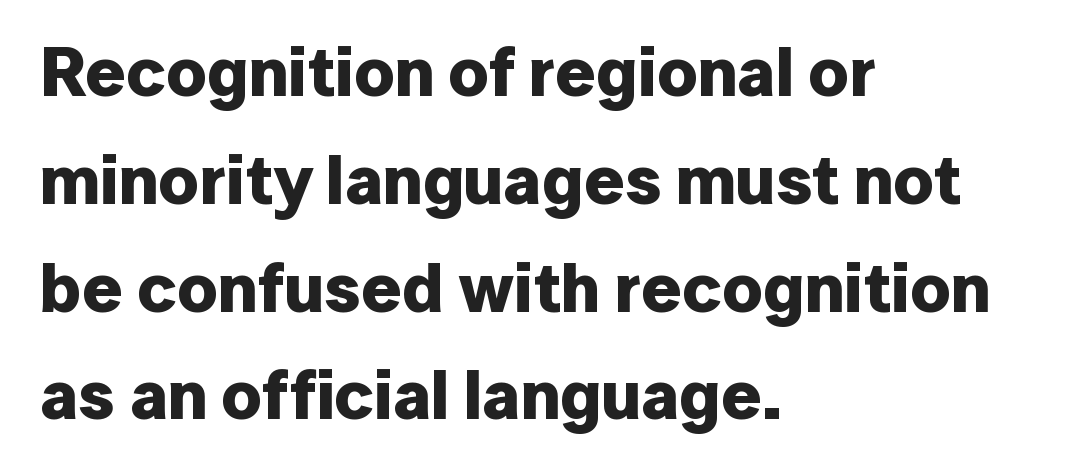
Q: Is the text bold? A: Yes.
Q: Is the text italic (slanted)? A: No, it is upright.
Q: Is the typeface a serif or a sans-serif typeface? A: Sans-serif.
Q: Is the text underlined? A: No.
Q: How is the paragraph aligned? A: Left-aligned.
Q: Is the spacing between letters normal or unusually wide? A: Normal.
Q: Is the spacing between lines tight, normal or loose? A: Normal.
Q: Width (condensed, normal, or wide)? A: Normal.
Q: Stroke contrast? A: Low.
Q: x-height? A: Medium.
Q: Monospaced? A: No.
